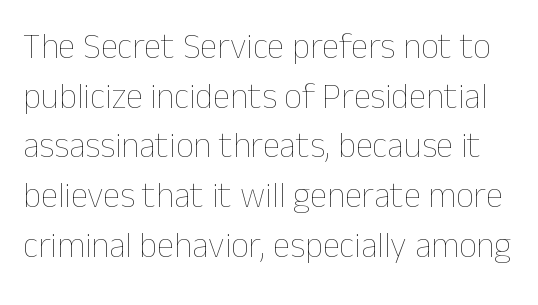
Spacing verdict: proportional, widths tailored to each character. Vertical strokes here are truly vertical. No word sits above an underline. The vertical gap from one line to the next is medium. Is this a heavy cut? Hardly; it is regular or lighter.
